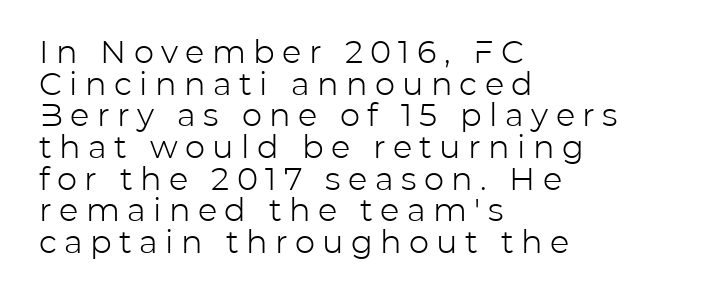
{"serif": "no", "italic": "no", "bold": "no", "weight": "light", "width": "normal", "stroke_contrast": "low", "x_height": "medium", "monospaced": "no", "underline": "no", "align": "left", "line_spacing": "tight", "line_spacing_ratio": 0.99, "letter_spacing": "wide", "letter_spacing_em": 0.23, "glyph_px": 32}
